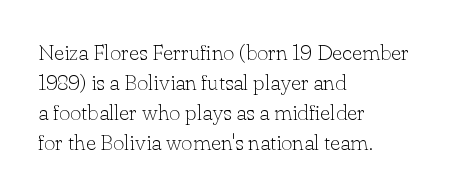
{"italic": "no", "bold": "no", "underline": "no", "align": "left", "line_spacing": "normal", "line_spacing_ratio": 1.37, "letter_spacing": "normal", "letter_spacing_em": 0.0, "glyph_px": 22}
